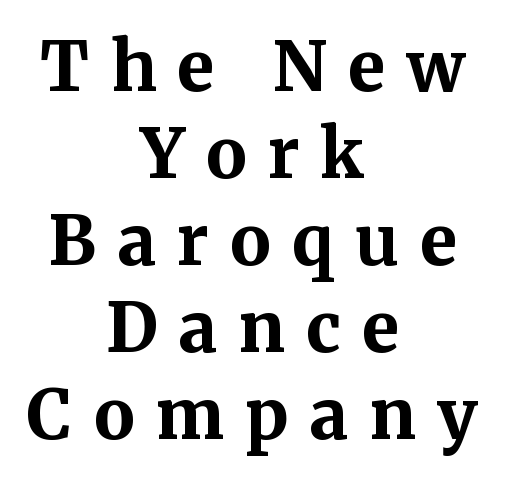
Q: Is the text bold? A: Yes.
Q: Is the text italic (slanted)? A: No, it is upright.
Q: Is the typeface a serif or a sans-serif typeface? A: Serif.
Q: Is the text underlined? A: No.
Q: How is the paragraph aligned? A: Centered.
Q: Is the spacing between letters normal or unusually wide? A: Unusually wide.
Q: Is the spacing between lines tight, normal or loose? A: Normal.
Q: Width (condensed, normal, or wide)? A: Normal.
Q: Stroke contrast? A: Medium.
Q: x-height? A: Medium.
Q: Monospaced? A: No.
